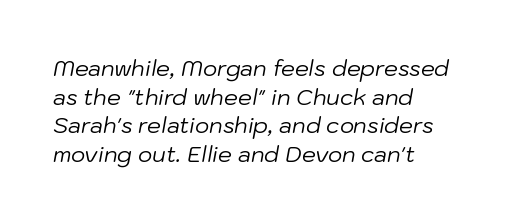
The image shows 22 px text type, italic (leaning right); set normal line spacing (1.3x), normal letter spacing, not underlined.
